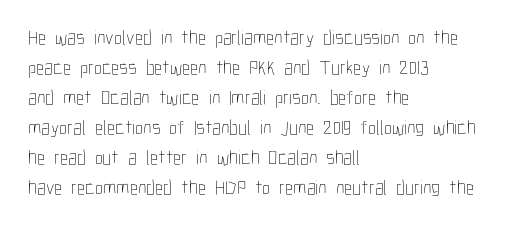
The image shows 20 px text type, upright; set left-aligned, normal line spacing (1.5x), normal letter spacing, not underlined.
